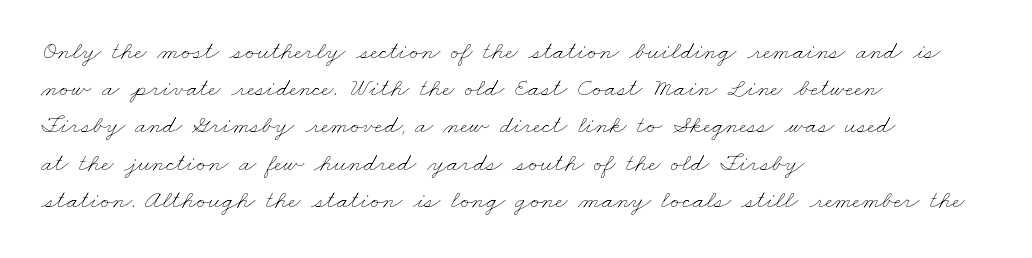
Q: Is the text bold? A: No.
Q: Is the text underlined? A: No.
Q: How is the paragraph aligned? A: Left-aligned.
Q: Is the spacing between letters normal or unusually wide? A: Normal.
Q: Is the spacing between lines tight, normal or loose? A: Normal.
